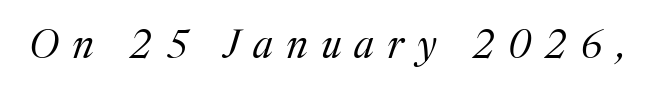
{"serif": "yes", "italic": "yes", "lean": "right", "slant_degrees": 17, "bold": "no", "weight": "regular", "width": "normal", "stroke_contrast": "medium", "x_height": "medium", "monospaced": "no", "underline": "no", "letter_spacing": "wide", "letter_spacing_em": 0.34, "glyph_px": 39}
